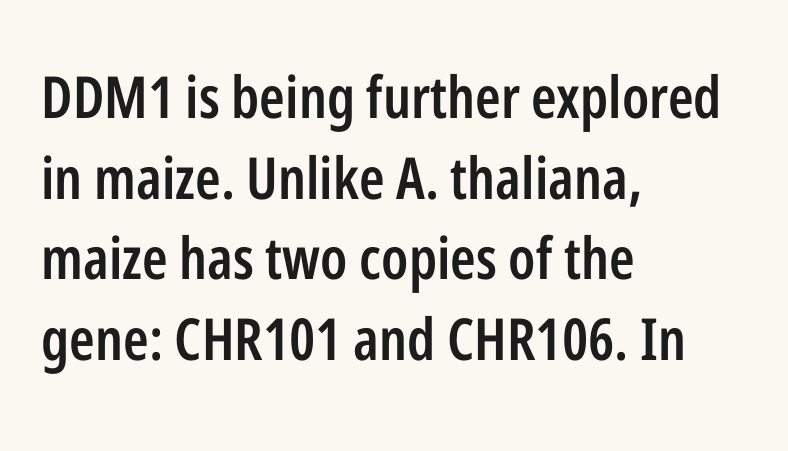
The letters carry no serifs — their stems end cleanly without finishing strokes. Note the varied advance widths — an 'i' is clearly narrower than an 'm'. A fair bit of extra ink — the face is semibold, not bold. The words here are not underlined. The rag falls on the right side of this text block.
